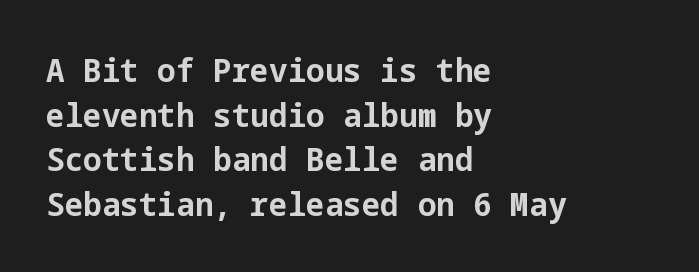
Q: Is the text bold? A: Yes.
Q: Is the text italic (slanted)? A: No, it is upright.
Q: Is the typeface a serif or a sans-serif typeface? A: Sans-serif.
Q: Is the text underlined? A: No.
Q: How is the paragraph aligned? A: Left-aligned.
Q: Is the spacing between letters normal or unusually wide? A: Normal.
Q: Is the spacing between lines tight, normal or loose? A: Normal.
Q: Width (condensed, normal, or wide)? A: Normal.
Q: Stroke contrast? A: Low.
Q: x-height? A: Medium.
